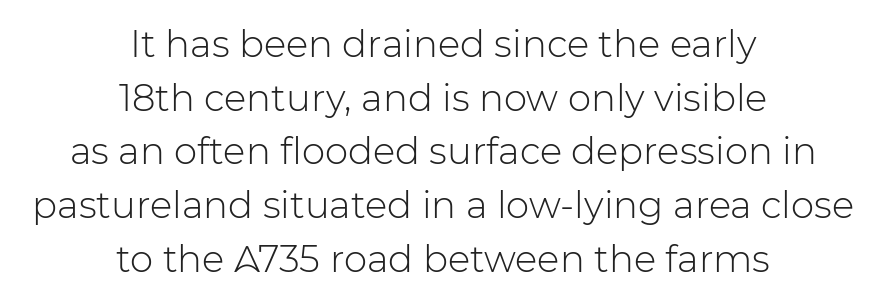
Q: Is the text bold? A: No.
Q: Is the text italic (slanted)? A: No, it is upright.
Q: Is the typeface a serif or a sans-serif typeface? A: Sans-serif.
Q: Is the text underlined? A: No.
Q: How is the paragraph aligned? A: Centered.
Q: Is the spacing between letters normal or unusually wide? A: Normal.
Q: Is the spacing between lines tight, normal or loose? A: Normal.
Q: Width (condensed, normal, or wide)? A: Normal.
Q: Stroke contrast? A: Low.
Q: x-height? A: Medium.
Q: Monospaced? A: No.
